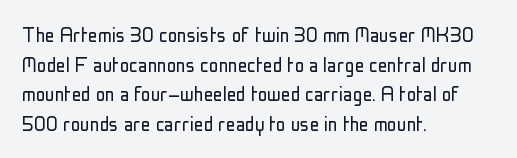
Q: Is the text bold? A: No.
Q: Is the text italic (slanted)? A: No, it is upright.
Q: Is the text underlined? A: No.
Q: How is the paragraph aligned? A: Left-aligned.
Q: Is the spacing between letters normal or unusually wide? A: Normal.
